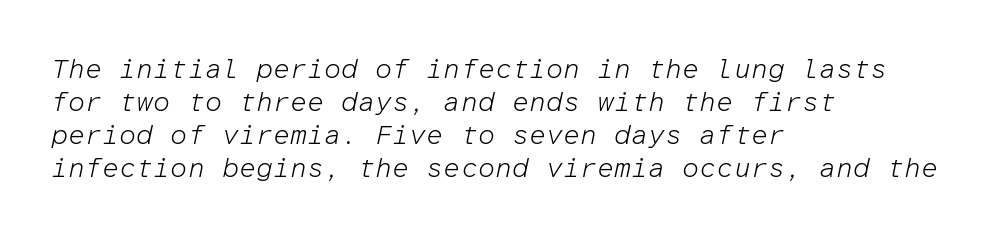
{"italic": "yes", "lean": "right", "slant_degrees": 12, "bold": "no", "underline": "no", "align": "left", "line_spacing_ratio": 1.22, "letter_spacing": "normal", "letter_spacing_em": 0.0, "glyph_px": 27}
